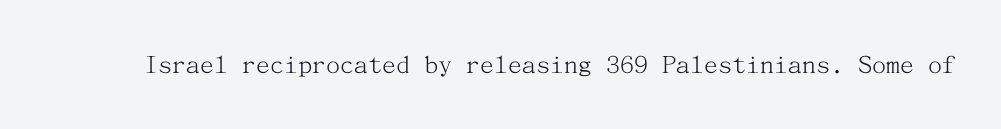
{"serif": "yes", "italic": "no", "bold": "no", "weight": "light", "width": "normal", "stroke_contrast": "medium", "x_height": "medium", "underline": "no", "letter_spacing": "normal", "letter_spacing_em": 0.0, "glyph_px": 28}
